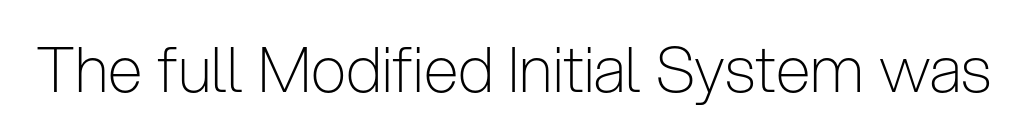
{"serif": "no", "italic": "no", "bold": "no", "weight": "light", "width": "condensed", "stroke_contrast": "low", "x_height": "medium", "monospaced": "no", "underline": "no", "letter_spacing": "normal", "letter_spacing_em": 0.0, "glyph_px": 63}
